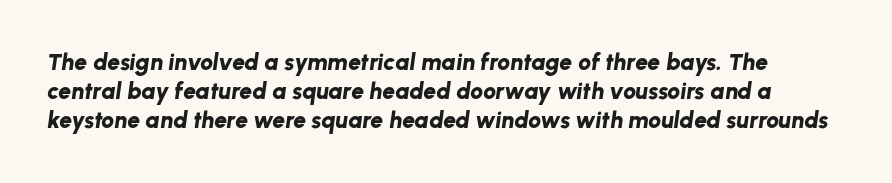
The face used here has the dense, thick strokes of a bold. Posture: slanted. The line-height multiplier appears to be the usual default. Clear beneath every line of the passage. Words appear dense and cohesive because spacing is normal.
